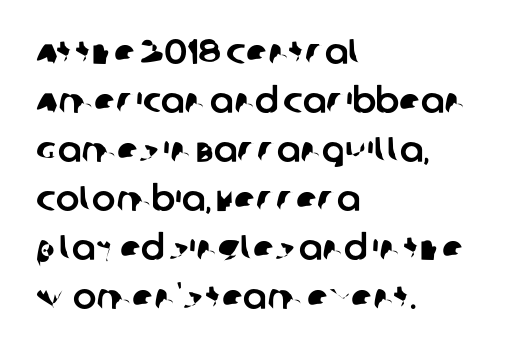
The image shows 35 px sans-serif type; set left-aligned, normal line spacing (1.4x), normal letter spacing, not underlined; low stroke contrast and a large x-height.
